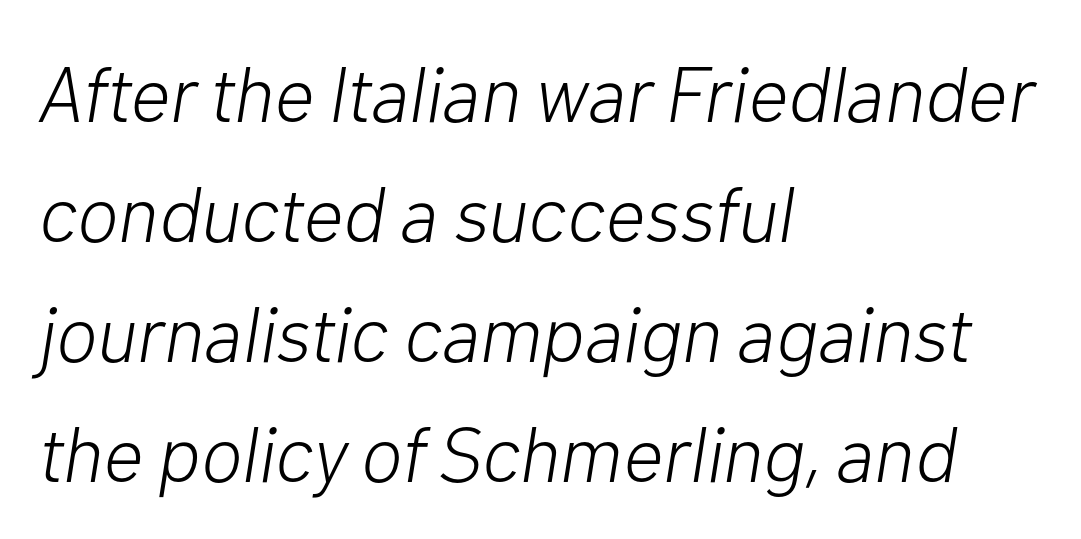
The image shows 78 px light type, italic (leaning right); set left-aligned, normal line spacing (1.54x), normal letter spacing, not underlined; low stroke contrast and a medium x-height.
